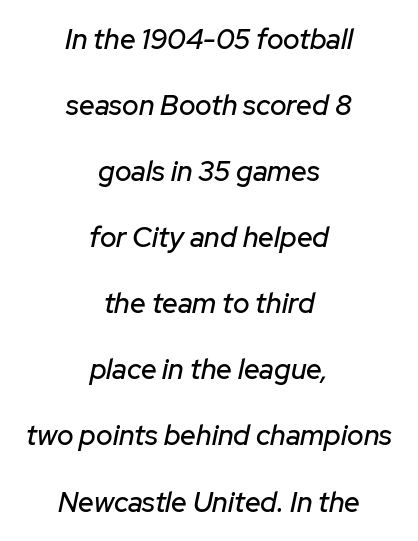
The image shows 28 px text type, italic (leaning right); set centered, loose line spacing (2.36x), normal letter spacing, not underlined; low stroke contrast and a medium x-height.
